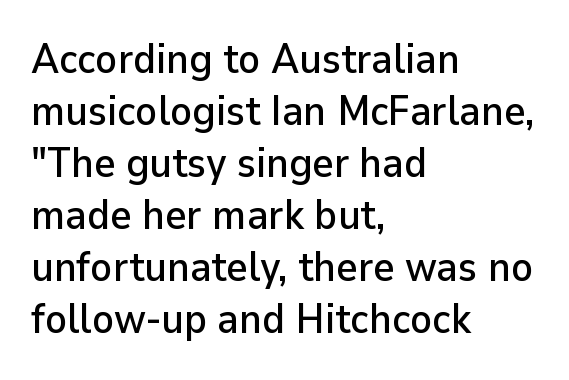
Q: Is the text italic (slanted)? A: No, it is upright.
Q: Is the typeface a serif or a sans-serif typeface? A: Sans-serif.
Q: Is the text underlined? A: No.
Q: How is the paragraph aligned? A: Left-aligned.
Q: Is the spacing between letters normal or unusually wide? A: Normal.
Q: Is the spacing between lines tight, normal or loose? A: Normal.
Q: Width (condensed, normal, or wide)? A: Normal.
Q: Stroke contrast? A: Low.
Q: x-height? A: Medium.
Q: Monospaced? A: No.
